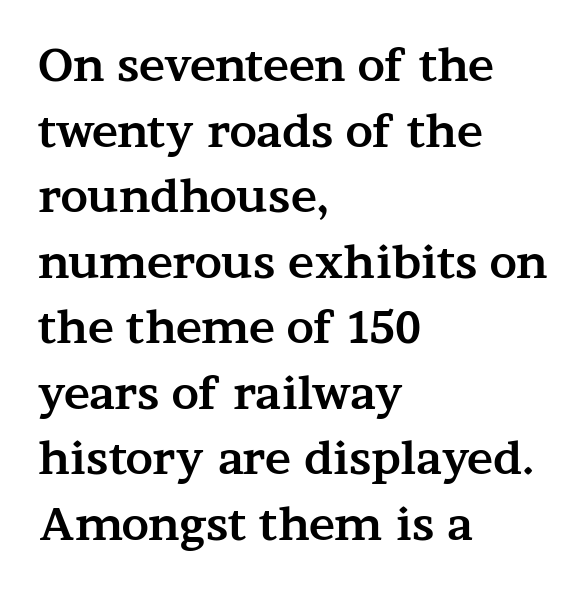
The image shows 44 px bold, wide serif type, upright; set left-aligned, normal line spacing (1.49x), normal letter spacing, not underlined; medium stroke contrast and a medium x-height.
